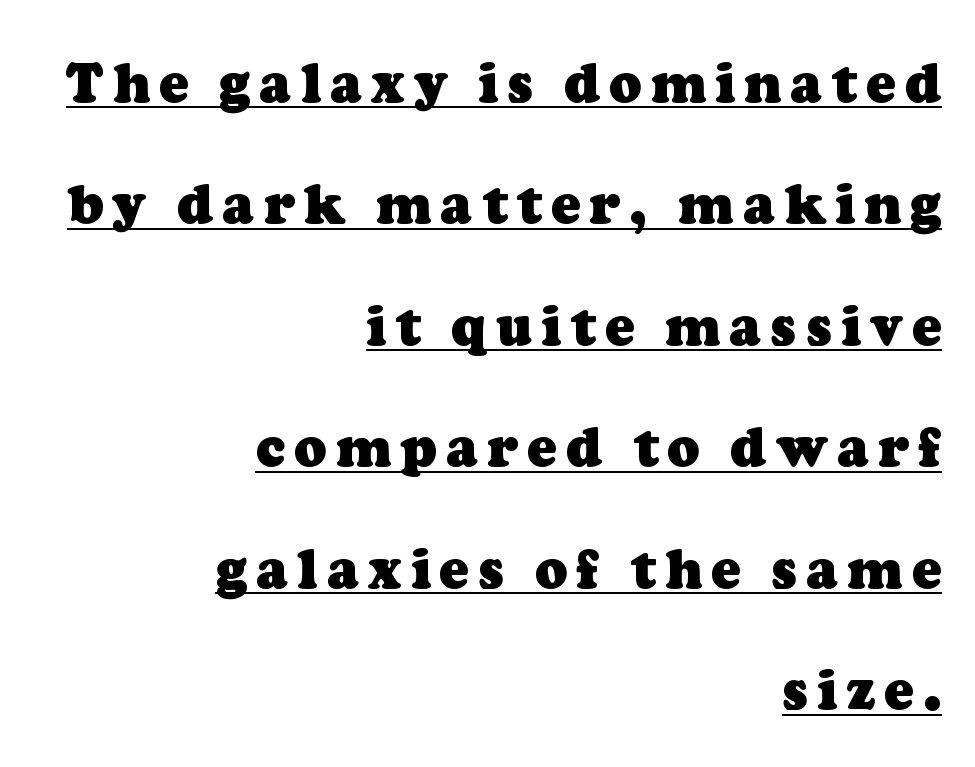
The image shows 54 px heavy serif type; set right-aligned, loose line spacing (2.25x), underlined; low stroke contrast and a medium x-height.
